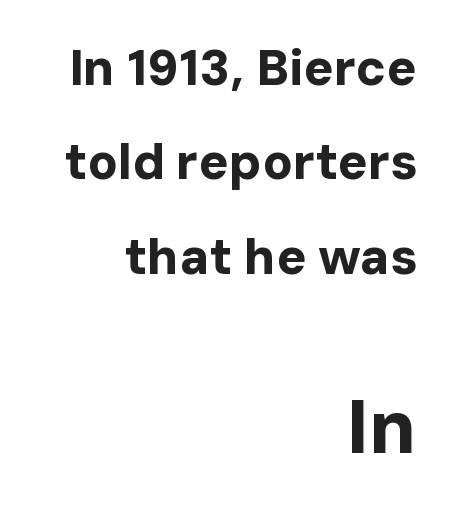
Q: Is the text bold? A: Yes.
Q: Is the text italic (slanted)? A: No, it is upright.
Q: Is the typeface a serif or a sans-serif typeface? A: Sans-serif.
Q: Is the text underlined? A: No.
Q: How is the paragraph aligned? A: Right-aligned.
Q: Is the spacing between letters normal or unusually wide? A: Normal.
Q: Which block of text is set in a larger size, the first (top) or the second (bottom)? A: The second (bottom) one.
Q: Width (condensed, normal, or wide)? A: Normal.
Q: Stroke contrast? A: Low.
Q: x-height? A: Medium.
Q: Monospaced? A: No.
